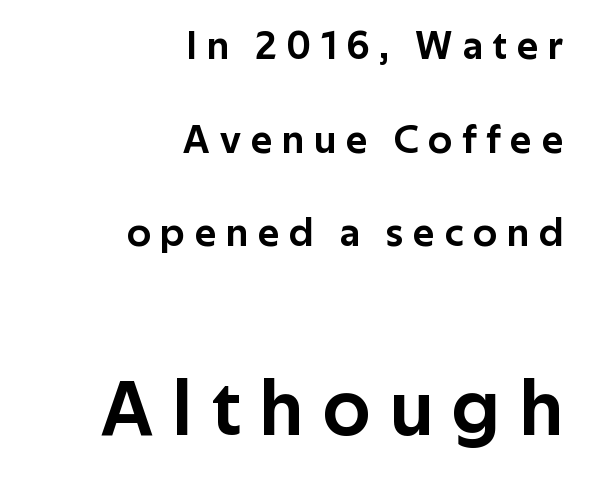
Q: Is the text italic (slanted)? A: No, it is upright.
Q: Is the typeface a serif or a sans-serif typeface? A: Sans-serif.
Q: Is the text underlined? A: No.
Q: How is the paragraph aligned? A: Right-aligned.
Q: Is the spacing between letters normal or unusually wide? A: Unusually wide.
Q: Is the spacing between lines tight, normal or loose? A: Loose.
Q: Which block of text is set in a larger size, the first (top) or the second (bottom)? A: The second (bottom) one.
Q: Width (condensed, normal, or wide)? A: Normal.
Q: Stroke contrast? A: Low.
Q: x-height? A: Medium.
Q: Monospaced? A: No.
